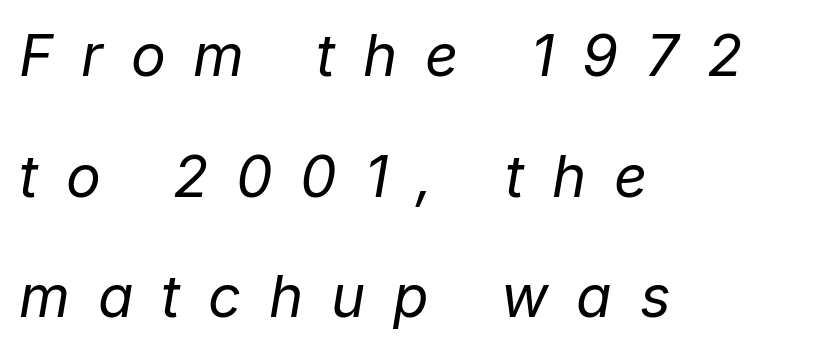
Q: Is the text bold? A: No.
Q: Is the text italic (slanted)? A: Yes, it leans right by about 9 degrees.
Q: Is the text underlined? A: No.
Q: How is the paragraph aligned? A: Left-aligned.
Q: Is the spacing between letters normal or unusually wide? A: Unusually wide.
Q: Is the spacing between lines tight, normal or loose? A: Loose.
Q: Width (condensed, normal, or wide)? A: Normal.
Q: Stroke contrast? A: Low.
Q: x-height? A: Medium.
Q: Monospaced? A: No.
